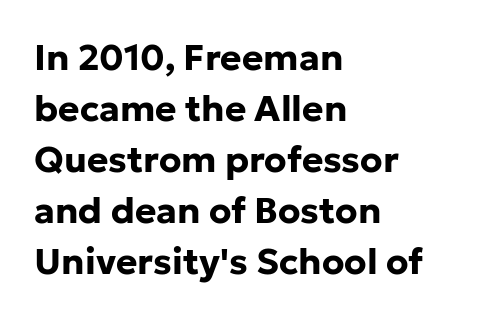
{"serif": "no", "italic": "no", "bold": "yes", "weight": "bold", "width": "normal", "stroke_contrast": "low", "x_height": "medium", "monospaced": "no", "underline": "no", "align": "left", "line_spacing": "normal", "line_spacing_ratio": 1.42, "letter_spacing": "normal", "letter_spacing_em": 0.0, "glyph_px": 36}
